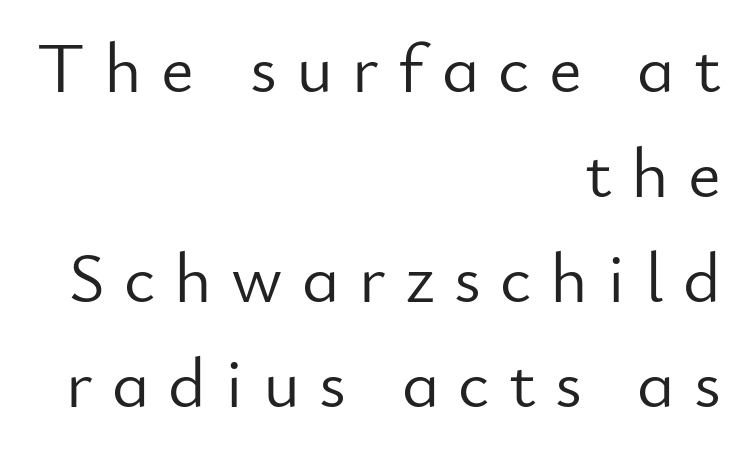
{"serif": "no", "italic": "no", "bold": "no", "weight": "light", "width": "normal", "stroke_contrast": "low", "x_height": "small", "monospaced": "no", "underline": "no", "align": "right", "line_spacing": "normal", "line_spacing_ratio": 1.48, "letter_spacing": "wide", "letter_spacing_em": 0.27, "glyph_px": 71}
